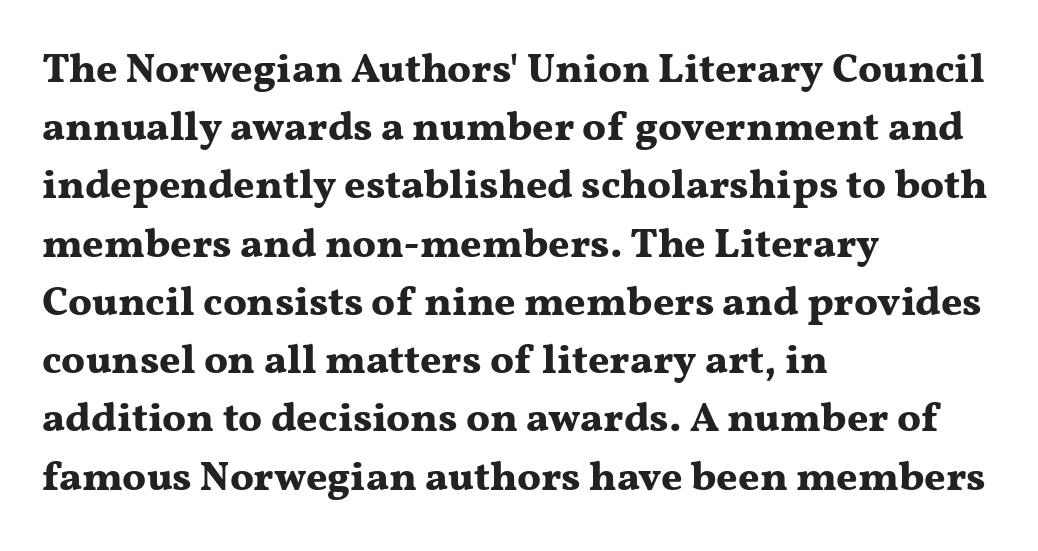
{"serif": "yes", "italic": "no", "bold": "yes", "weight": "bold", "width": "wide", "stroke_contrast": "medium", "x_height": "medium", "monospaced": "no", "underline": "no", "align": "left", "line_spacing": "normal", "line_spacing_ratio": 1.42, "letter_spacing": "normal", "letter_spacing_em": 0.0, "glyph_px": 41}
